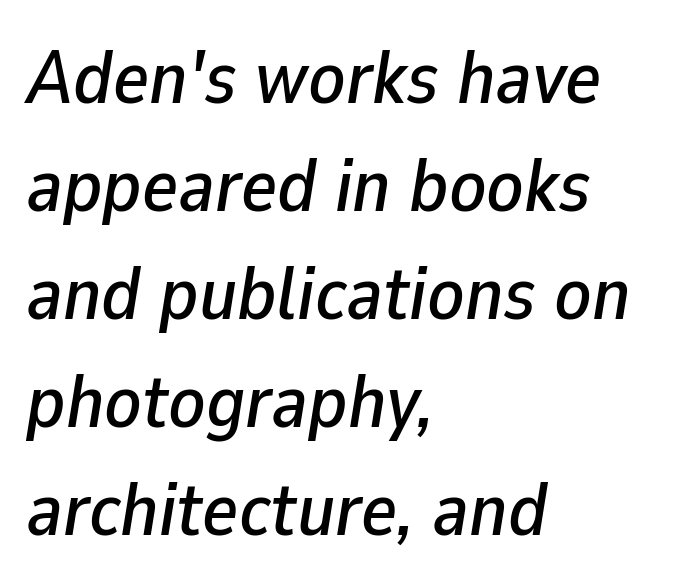
Q: Is the text italic (slanted)? A: Yes, it leans right by about 9 degrees.
Q: Is the text underlined? A: No.
Q: How is the paragraph aligned? A: Left-aligned.
Q: Is the spacing between letters normal or unusually wide? A: Normal.
Q: Is the spacing between lines tight, normal or loose? A: Normal.
Q: Width (condensed, normal, or wide)? A: Normal.
Q: Stroke contrast? A: Low.
Q: x-height? A: Medium.
Q: Monospaced? A: No.
